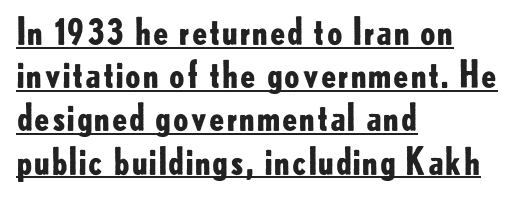
The image shows 36 px bold sans-serif type, upright; set left-aligned, line spacing 1.2x, normal letter spacing, underlined; low stroke contrast and a small x-height.
